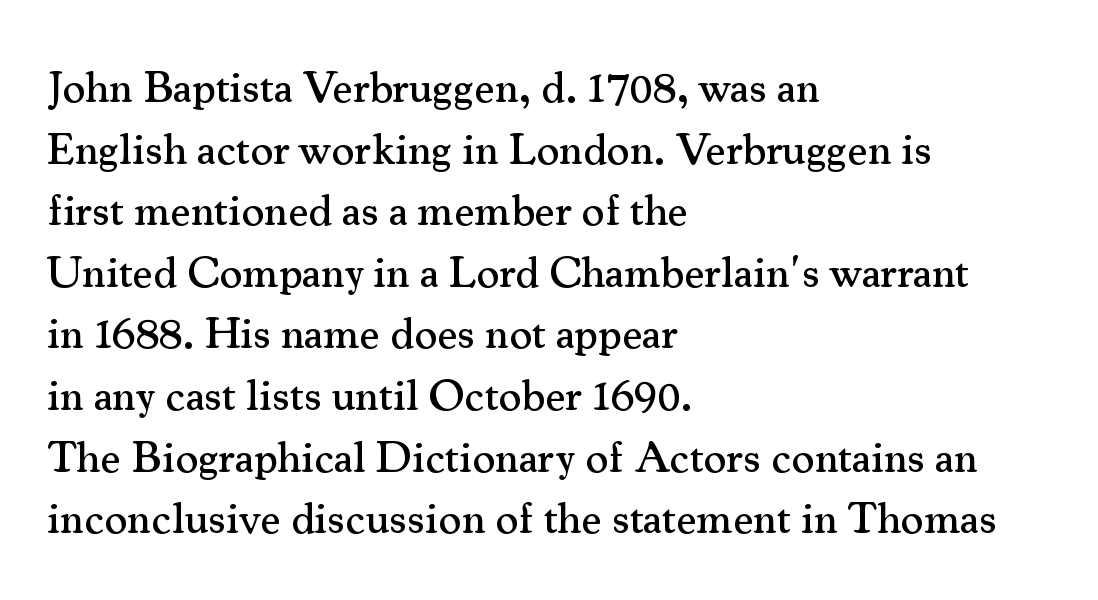
The image shows 44 px serif type, upright; set left-aligned, normal line spacing (1.4x), normal letter spacing, not underlined; medium stroke contrast and a small x-height.
